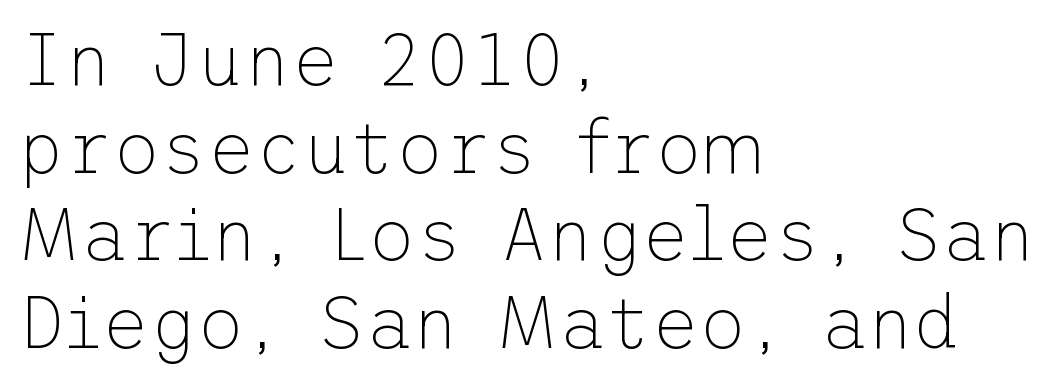
{"serif": "no", "italic": "no", "bold": "no", "weight": "thin", "width": "normal", "stroke_contrast": "low", "x_height": "medium", "underline": "no", "align": "left", "line_spacing_ratio": 1.2, "letter_spacing": "normal", "letter_spacing_em": 0.0, "glyph_px": 73}
